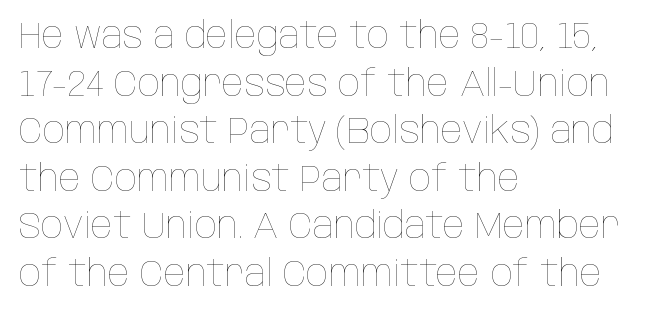
{"italic": "no", "bold": "no", "weight": "thin", "width": "condensed", "stroke_contrast": "low", "x_height": "large", "monospaced": "no", "underline": "no", "align": "left", "line_spacing": "normal", "line_spacing_ratio": 1.32, "letter_spacing": "normal", "letter_spacing_em": 0.0, "glyph_px": 36}
